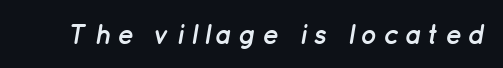
Students, note that the glyphs here are deliberately spaced far apart. The font's italic variant was chosen for this text. The zone under the glyphs is completely vacant. Its strokes are broad and dark, the hallmark of bold type.
